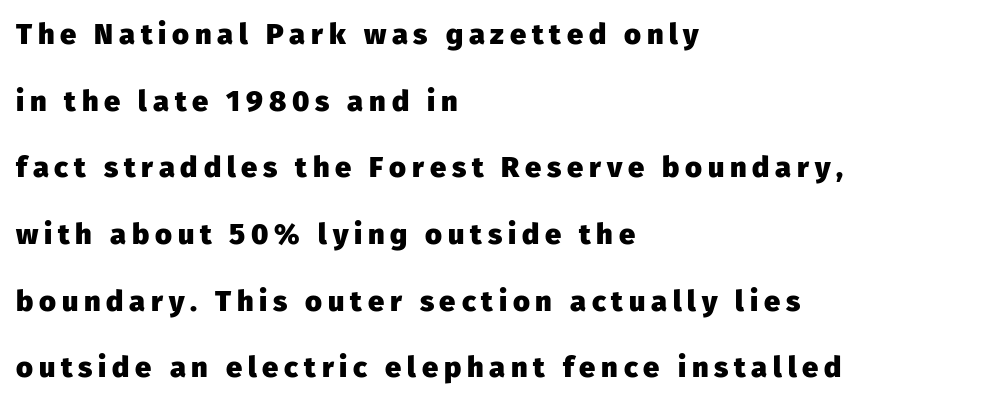
{"serif": "no", "italic": "no", "bold": "yes", "weight": "heavy", "width": "normal", "stroke_contrast": "low", "x_height": "medium", "monospaced": "no", "underline": "no", "align": "left", "line_spacing": "loose", "line_spacing_ratio": 2.3, "letter_spacing": "wide", "letter_spacing_em": 0.2, "glyph_px": 29}
